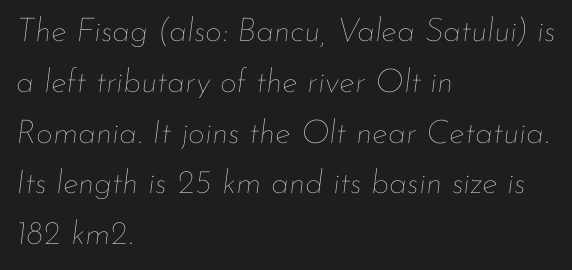
Q: Is the text bold? A: No.
Q: Is the text italic (slanted)? A: Yes, it leans right by about 7 degrees.
Q: Is the text underlined? A: No.
Q: How is the paragraph aligned? A: Left-aligned.
Q: Is the spacing between letters normal or unusually wide? A: Normal.
Q: Is the spacing between lines tight, normal or loose? A: Normal.
Q: Width (condensed, normal, or wide)? A: Normal.
Q: Stroke contrast? A: Low.
Q: x-height? A: Small.
Q: Monospaced? A: No.
